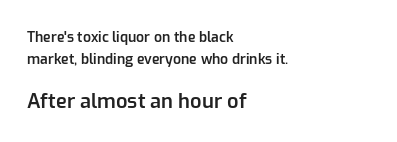
Baseline-to-baseline distance is the conventional proportion of letter height. A classic flush-left, rag-right setting is used for this passage. The typesetting leans somewhat heavy: a semibold. You could call the tracking neutral — neither tight nor loose. Scale increases going downward across the two blocks.
